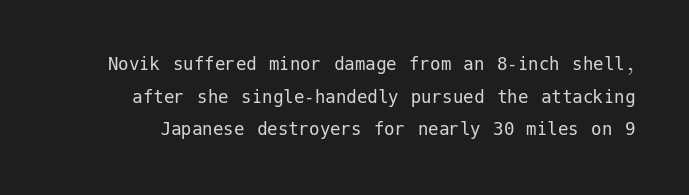
Q: Is the text bold? A: No.
Q: Is the text italic (slanted)? A: No, it is upright.
Q: Is the text underlined? A: No.
Q: Is the spacing between letters normal or unusually wide? A: Normal.
Q: Is the spacing between lines tight, normal or loose? A: Normal.
